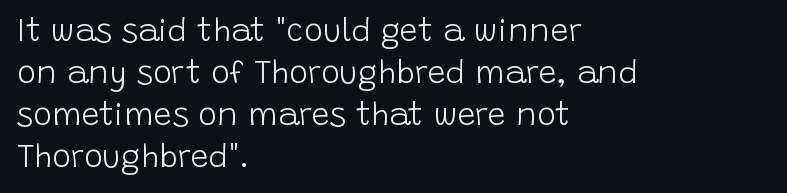
The image shows 32 px light sans-serif type, upright; set left-aligned, normal line spacing (1.31x), normal letter spacing, not underlined; low stroke contrast and a large x-height.
